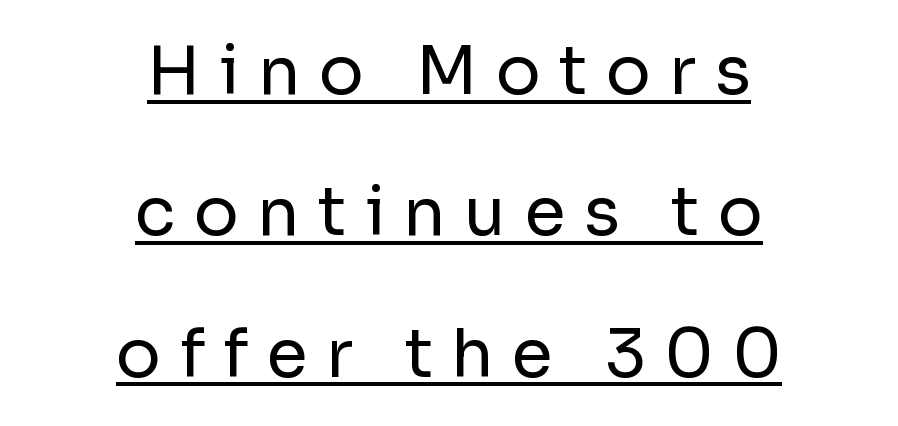
Proportional: the letters do not fall into vertical columns. This is the regular roman posture of the typeface. The letterforms sit at book weight or below. I'd call this a sans setting — the letters go barefoot. Every row of glyphs is offset so its center matches the block's center.
